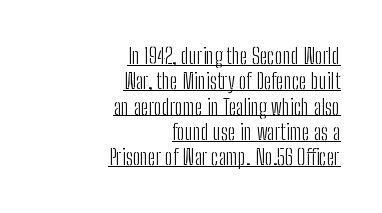
{"italic": "no", "bold": "no", "underline": "yes", "align": "right", "line_spacing": "tight", "line_spacing_ratio": 1.15, "letter_spacing": "normal", "letter_spacing_em": 0.0, "glyph_px": 22}
